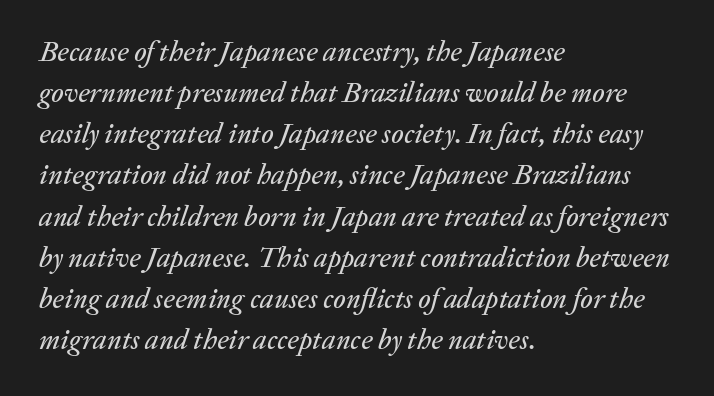
The image shows 28 px text type, italic (leaning right); set left-aligned, normal line spacing (1.47x), normal letter spacing, not underlined; low stroke contrast and a medium x-height.
